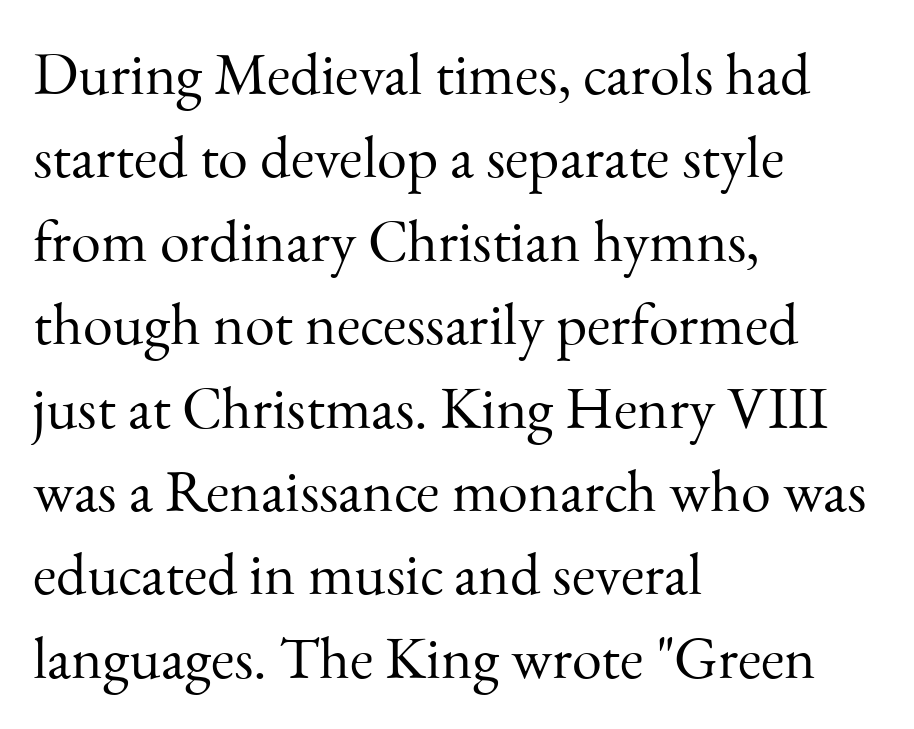
{"serif": "yes", "italic": "no", "bold": "no", "weight": "light", "width": "normal", "stroke_contrast": "medium", "x_height": "small", "monospaced": "no", "underline": "no", "align": "left", "line_spacing": "normal", "line_spacing_ratio": 1.39, "letter_spacing": "normal", "letter_spacing_em": 0.0, "glyph_px": 60}
